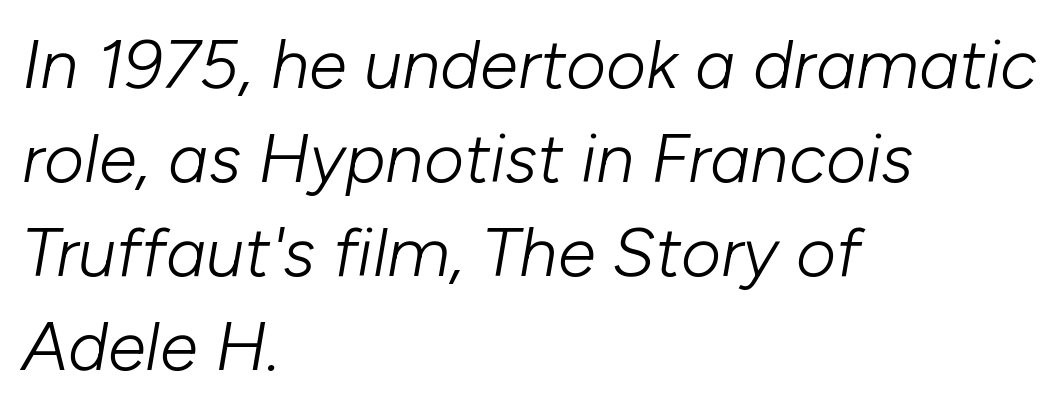
The letters advance in unequal steps, a hallmark of proportional type. The setting favours the left margin, as ordinary paragraphs usually do. These lines sit exactly where default settings would place them. Inter-character spacing is left at the font's built-in metrics. Has an underline been added? It has not.
